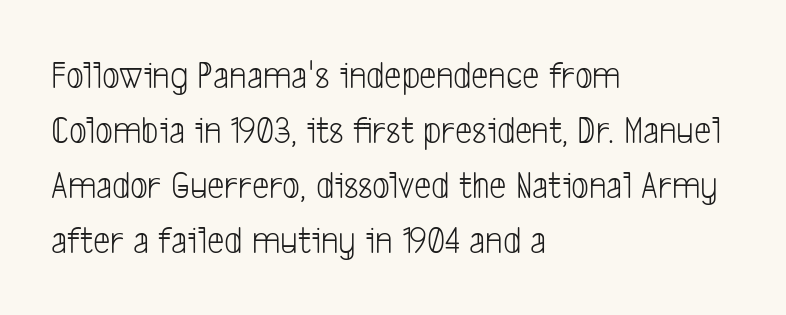
{"serif": "no", "bold": "no", "weight": "light", "width": "condensed", "stroke_contrast": "low", "x_height": "medium", "monospaced": "no", "underline": "no", "align": "left", "line_spacing": "normal", "line_spacing_ratio": 1.41, "letter_spacing": "normal", "letter_spacing_em": 0.0, "glyph_px": 39}
